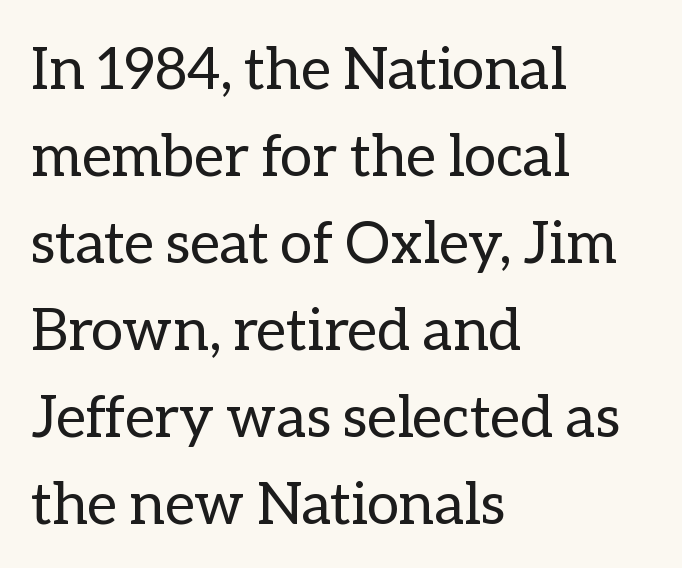
{"italic": "no", "bold": "no", "weight": "regular", "width": "normal", "stroke_contrast": "low", "x_height": "medium", "monospaced": "no", "underline": "no", "align": "left", "line_spacing": "normal", "line_spacing_ratio": 1.5, "letter_spacing": "normal", "letter_spacing_em": 0.0, "glyph_px": 58}
